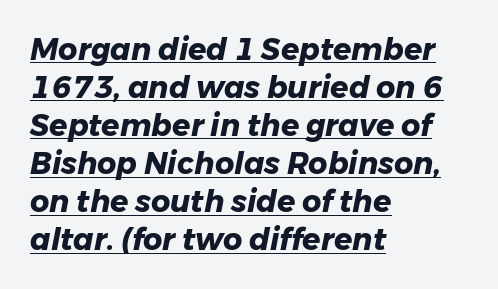
{"italic": "yes", "lean": "right", "slant_degrees": 11, "bold": "yes", "weight": "heavy", "width": "normal", "stroke_contrast": "low", "x_height": "medium", "monospaced": "no", "underline": "yes", "align": "left", "line_spacing": "normal", "line_spacing_ratio": 1.27, "letter_spacing": "normal", "letter_spacing_em": 0.0, "glyph_px": 30}
